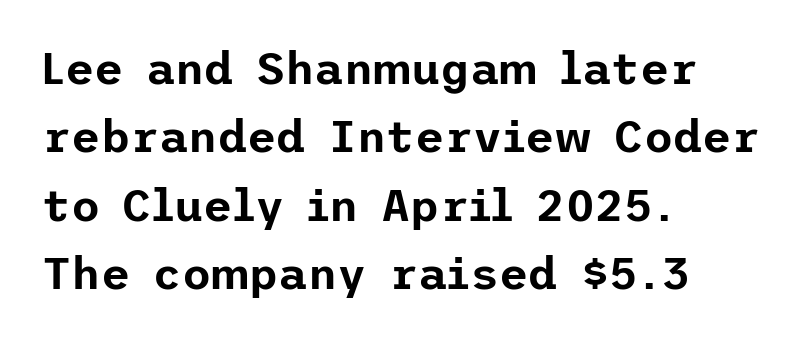
Q: Is the text italic (slanted)? A: No, it is upright.
Q: Is the typeface a serif or a sans-serif typeface? A: Sans-serif.
Q: Is the text underlined? A: No.
Q: How is the paragraph aligned? A: Left-aligned.
Q: Is the spacing between letters normal or unusually wide? A: Normal.
Q: Is the spacing between lines tight, normal or loose? A: Normal.
Q: Width (condensed, normal, or wide)? A: Normal.
Q: Stroke contrast? A: Low.
Q: x-height? A: Medium.
